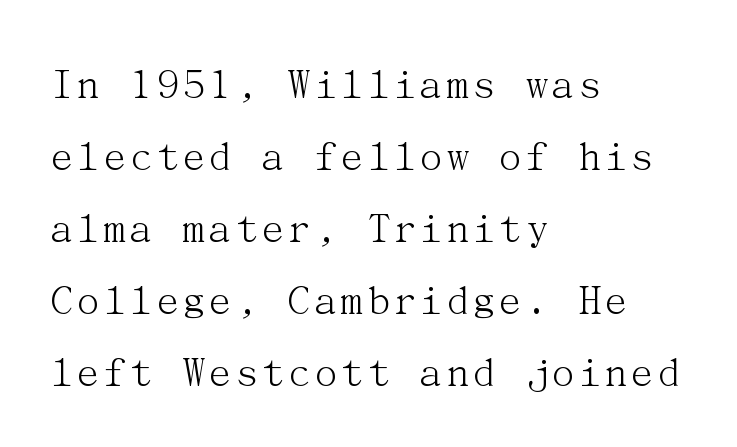
Designer's note — italics off, roman on. What's the leading like? Ordinary, nothing unusual. Is this a sans? No — the strokes have serifs. The ragged edge is on the right, which tells us the setting is flush left. The zone under the glyphs is completely vacant. Is the type heavy? It reads as light-to-regular instead.
